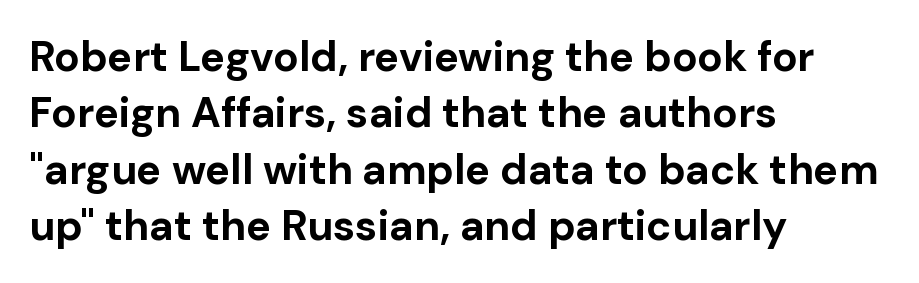
Q: Is the text bold? A: Yes.
Q: Is the text italic (slanted)? A: No, it is upright.
Q: Is the typeface a serif or a sans-serif typeface? A: Sans-serif.
Q: Is the text underlined? A: No.
Q: How is the paragraph aligned? A: Left-aligned.
Q: Is the spacing between letters normal or unusually wide? A: Normal.
Q: Is the spacing between lines tight, normal or loose? A: Normal.
Q: Width (condensed, normal, or wide)? A: Normal.
Q: Stroke contrast? A: Low.
Q: x-height? A: Medium.
Q: Monospaced? A: No.
